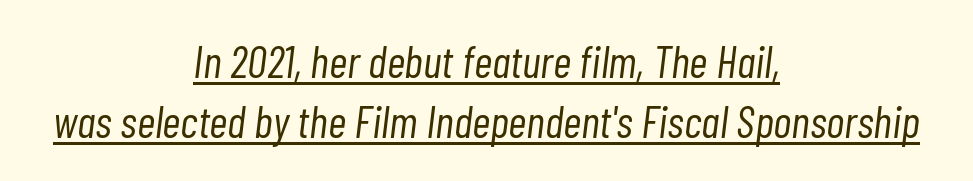
The letters advance in unequal steps, a hallmark of proportional type. This reads as an unemphasized weight, regular at the heaviest. Beneath each row of characters lies a ruled line. Designer's note — italics engaged. The leading is moderate, giving the passage an even texture. A centered setting, common on invitations and titles, is used for this passage.
